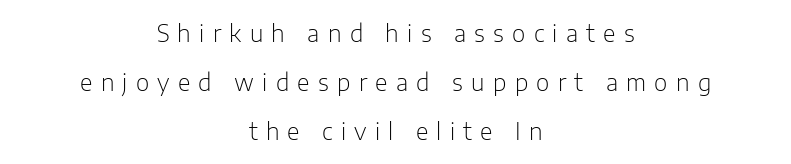
Caption: expanded tracking, letters set apart. Weight: in the light-to-regular range. The lines are quadded center. Compared with typical paragraphs, the rows here are farther apart.
